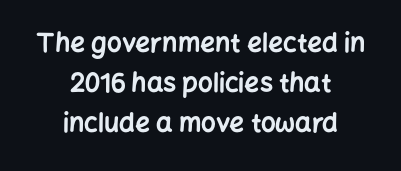
{"italic": "no", "bold": "yes", "underline": "no", "align": "center", "line_spacing": "normal", "line_spacing_ratio": 1.54, "letter_spacing": "normal", "letter_spacing_em": 0.0, "glyph_px": 26}
